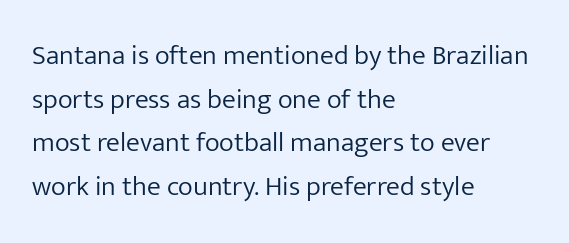
{"serif": "no", "italic": "no", "bold": "no", "weight": "light", "width": "normal", "stroke_contrast": "low", "x_height": "medium", "monospaced": "no", "underline": "no", "align": "left", "line_spacing": "normal", "line_spacing_ratio": 1.56, "letter_spacing": "normal", "letter_spacing_em": 0.0, "glyph_px": 28}
